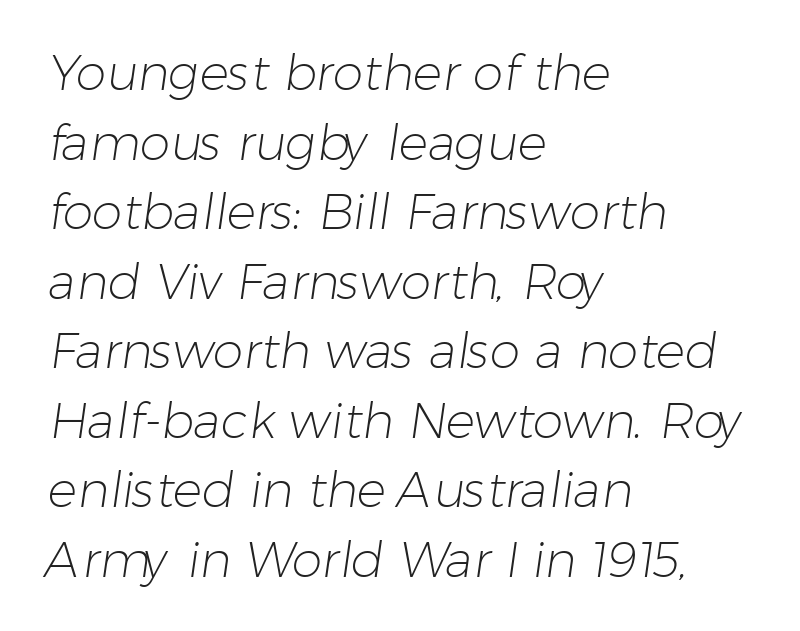
These lines are composed in type without serifs. Notice how the passage keeps a crisp vertical edge on the left only. The tracking reads as untouched default to a designer's eye. The passage shown is typed in a proportional face where columns would drift. Horizontal bands of white between lines are of average thickness. Is the type heavy? It reads as light-to-regular instead.
